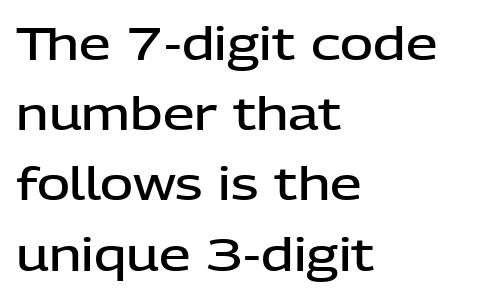
Q: Is the text bold? A: Semi-bold.
Q: Is the text italic (slanted)? A: No, it is upright.
Q: Is the typeface a serif or a sans-serif typeface? A: Sans-serif.
Q: Is the text underlined? A: No.
Q: How is the paragraph aligned? A: Left-aligned.
Q: Is the spacing between letters normal or unusually wide? A: Normal.
Q: Is the spacing between lines tight, normal or loose? A: Normal.
Q: Width (condensed, normal, or wide)? A: Normal.
Q: Stroke contrast? A: Low.
Q: x-height? A: Medium.
Q: Monospaced? A: No.
